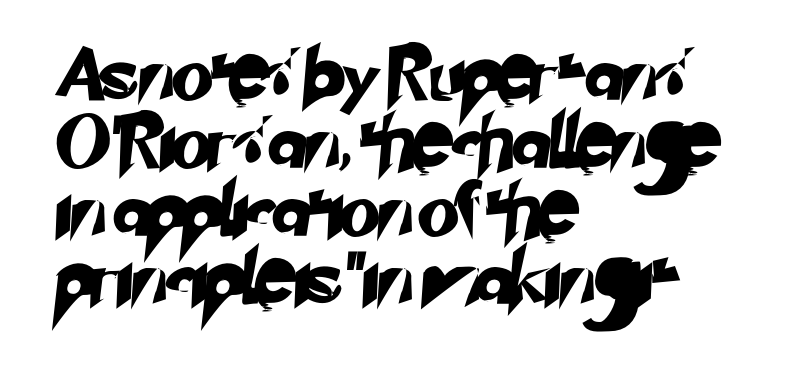
Q: Is the typeface a serif or a sans-serif typeface? A: Sans-serif.
Q: Is the text underlined? A: No.
Q: How is the paragraph aligned? A: Left-aligned.
Q: Is the spacing between letters normal or unusually wide? A: Normal.
Q: Is the spacing between lines tight, normal or loose? A: Normal.
Q: Width (condensed, normal, or wide)? A: Normal.
Q: Stroke contrast? A: Low.
Q: x-height? A: Small.
Q: Monospaced? A: No.
